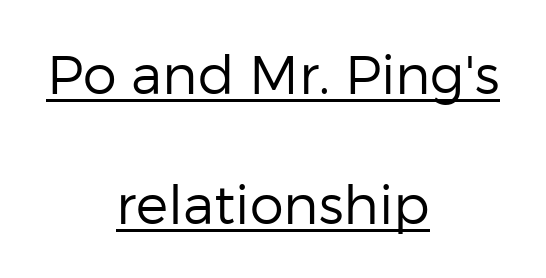
You could fit nearly another row in the gap between these rows. Honestly, the underline is the first thing you notice here. The setting favours the middle, as headings and verse often do. The passage shown has conventional tracking throughout. In terms of posture, this sample is upright. Note: no serifs on the glyphs.
